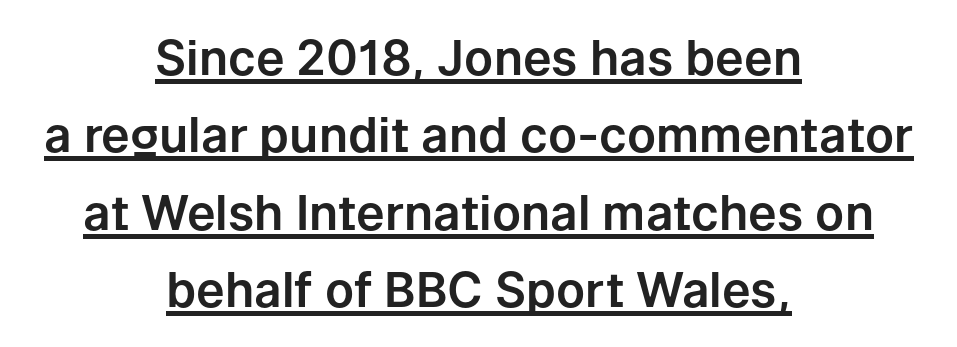
{"serif": "no", "italic": "no", "width": "normal", "stroke_contrast": "low", "x_height": "medium", "monospaced": "no", "underline": "yes", "align": "center", "line_spacing": "normal", "line_spacing_ratio": 1.61, "letter_spacing": "normal", "letter_spacing_em": 0.0, "glyph_px": 48}
